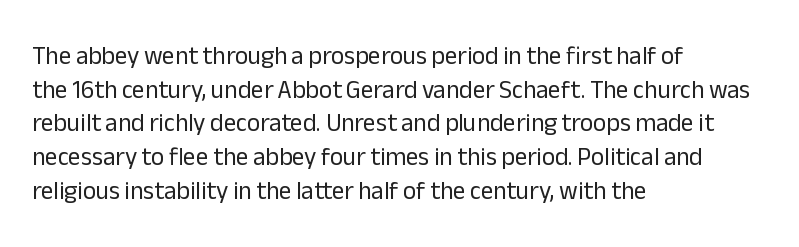
Honestly, there is no underline to notice here at all. When letters stand straight like this, we call the style roman or upright. The passage shown stacks its lines at a standard gap. Horizontal alignment here is leftward, the default for most running prose. Ink coverage per letter is moderate at most.
